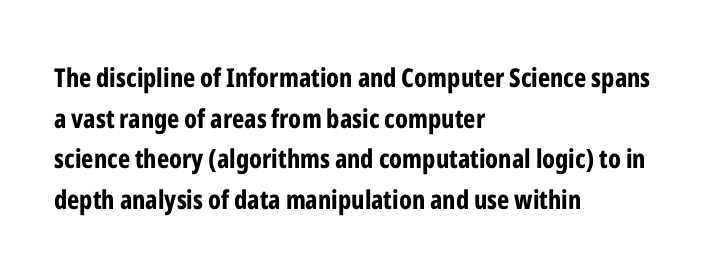
Q: Is the text bold? A: Yes.
Q: Is the text italic (slanted)? A: No, it is upright.
Q: Is the text underlined? A: No.
Q: How is the paragraph aligned? A: Left-aligned.
Q: Is the spacing between letters normal or unusually wide? A: Normal.
Q: Is the spacing between lines tight, normal or loose? A: Normal.
